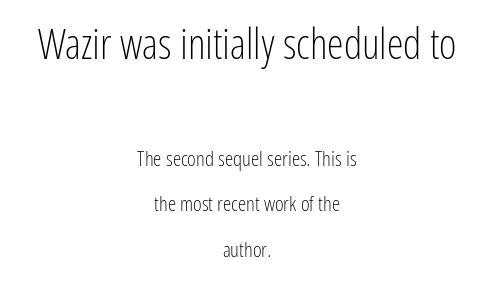
Size contrast runs from large at the top to small at the bottom. The gaps between neighbouring characters are ordinary and unremarkable. If you measured baseline to baseline, you'd find a long distance. Notice how the passage keeps no hard edge, just a central spine. A clean baseline with only descenders dipping below it.
